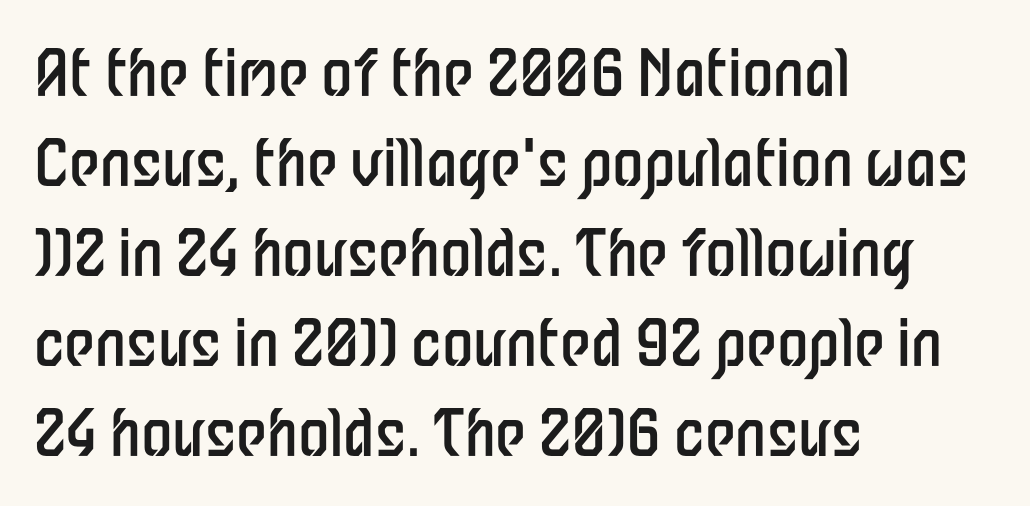
{"serif": "no", "italic": "no", "bold": "no", "weight": "regular", "width": "condensed", "stroke_contrast": "low", "x_height": "medium", "monospaced": "no", "underline": "no", "align": "left", "line_spacing": "normal", "line_spacing_ratio": 1.43, "letter_spacing": "normal", "letter_spacing_em": 0.0, "glyph_px": 63}
